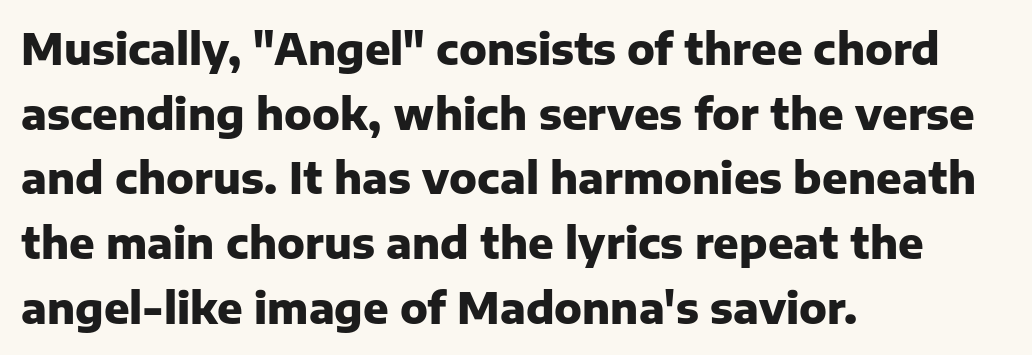
The image shows 42 px heavy sans-serif type, upright; set left-aligned, normal line spacing (1.54x), normal letter spacing, not underlined; low stroke contrast and a medium x-height.
